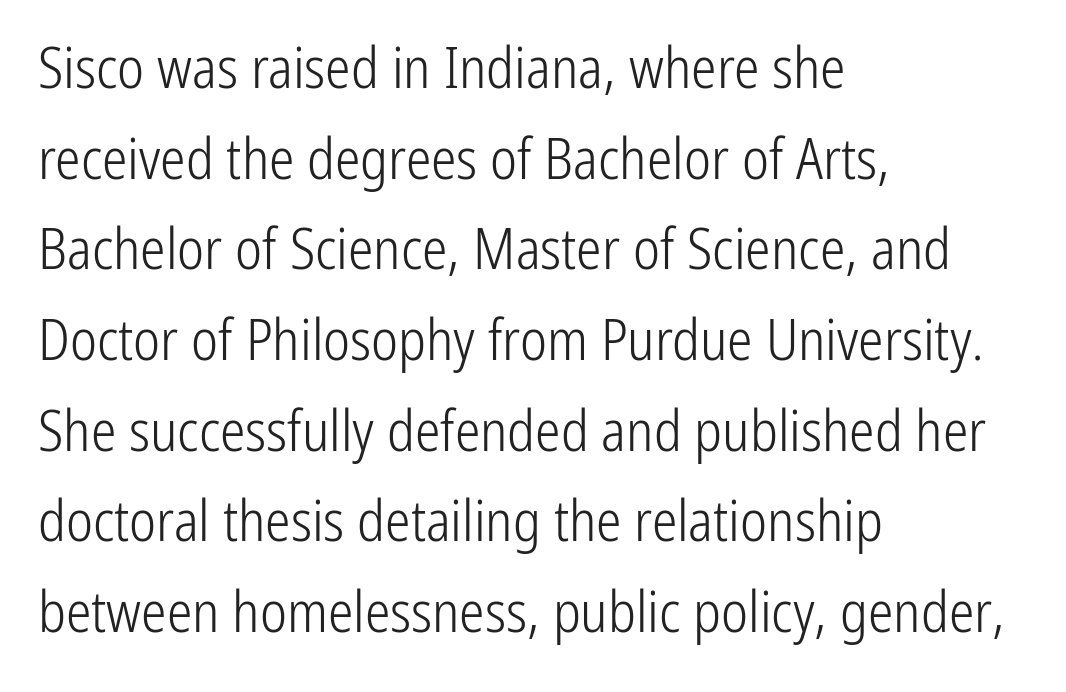
The image shows 57 px light, condensed sans-serif type, upright; set left-aligned, normal line spacing (1.59x), normal letter spacing, not underlined; low stroke contrast and a medium x-height.
